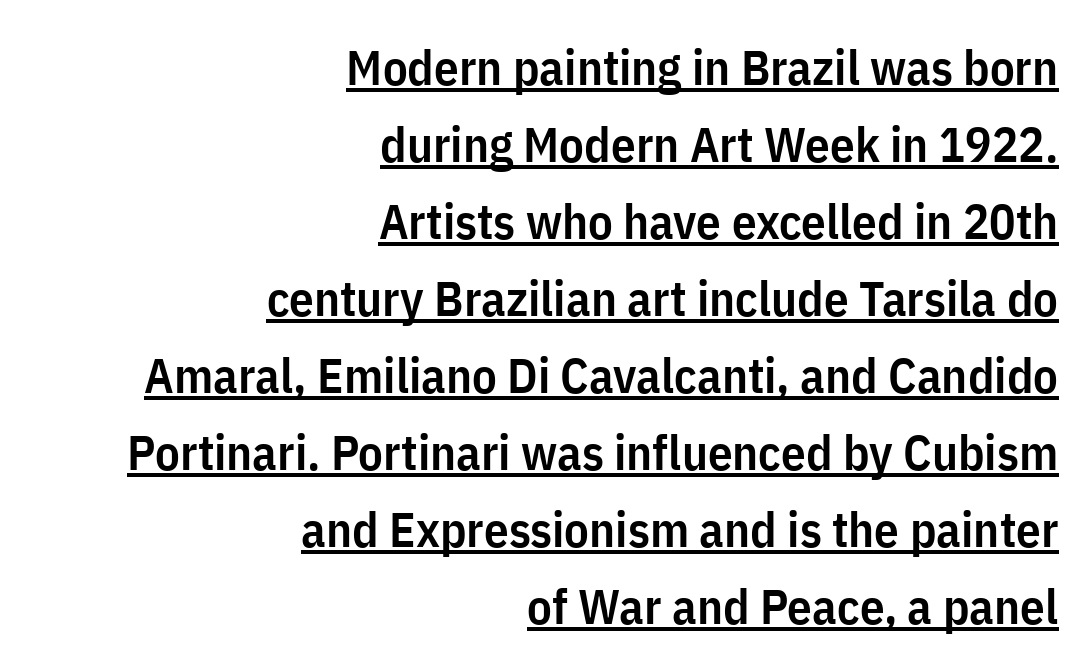
Q: Is the text bold? A: Semi-bold.
Q: Is the text italic (slanted)? A: No, it is upright.
Q: Is the typeface a serif or a sans-serif typeface? A: Sans-serif.
Q: Is the text underlined? A: Yes.
Q: How is the paragraph aligned? A: Right-aligned.
Q: Is the spacing between letters normal or unusually wide? A: Normal.
Q: Is the spacing between lines tight, normal or loose? A: Normal.
Q: Width (condensed, normal, or wide)? A: Condensed.
Q: Stroke contrast? A: Low.
Q: x-height? A: Medium.
Q: Monospaced? A: No.
